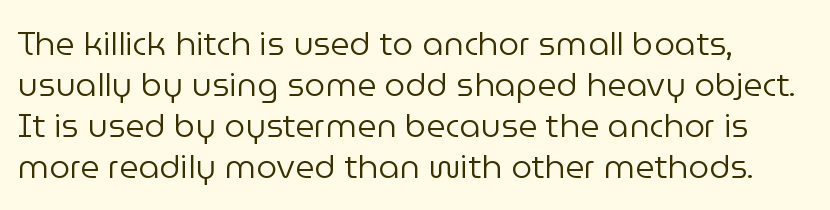
Do the characters align in a grid? No, the font is proportional. This sample uses plain, unmodified letter spacing. The lettering stays uniformly vertical, giving the passage a roman look. A bare baseline throughout the passage. Font category for this specimen: sans-serif. Ink coverage per letter is moderate at most.
